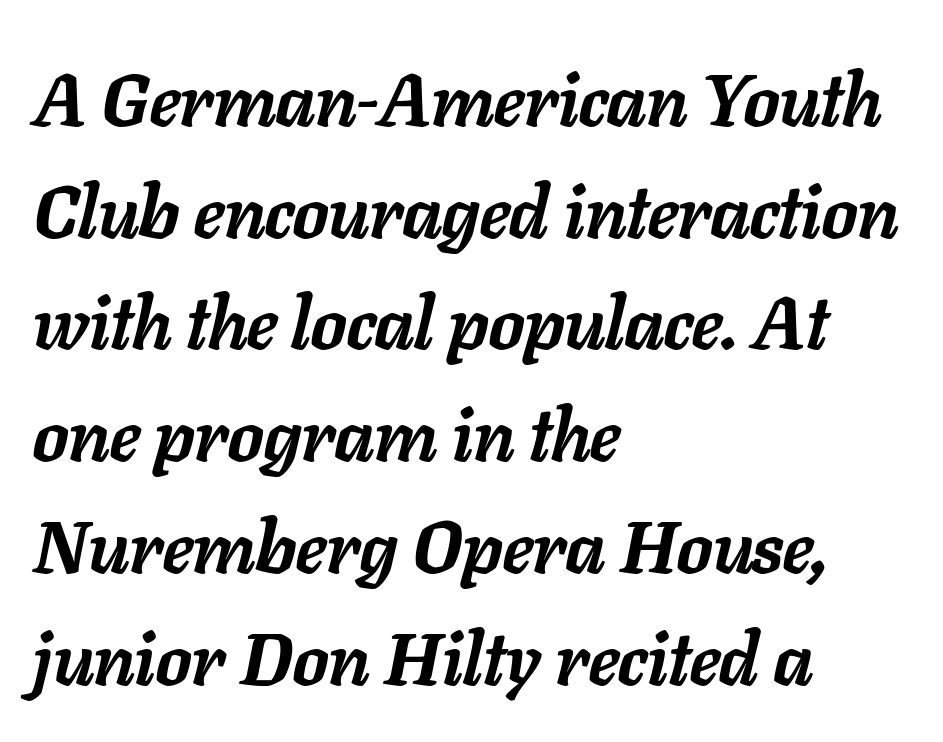
{"italic": "yes", "lean": "right", "slant_degrees": 11, "bold": "yes", "weight": "semibold", "width": "normal", "stroke_contrast": "low", "x_height": "medium", "monospaced": "no", "underline": "no", "align": "left", "line_spacing": "normal", "line_spacing_ratio": 1.51, "letter_spacing": "normal", "letter_spacing_em": 0.0, "glyph_px": 74}
